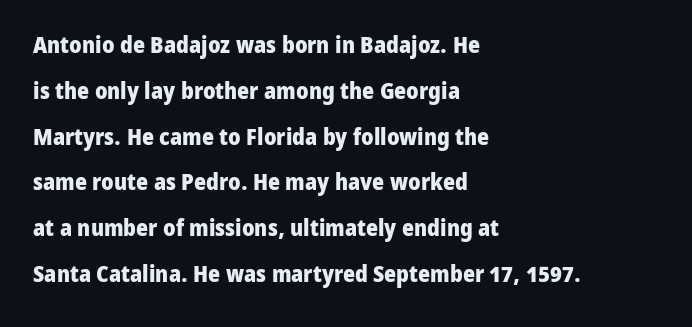
Q: Is the text bold? A: Yes.
Q: Is the text italic (slanted)? A: No, it is upright.
Q: Is the text underlined? A: No.
Q: How is the paragraph aligned? A: Left-aligned.
Q: Is the spacing between letters normal or unusually wide? A: Normal.
Q: Is the spacing between lines tight, normal or loose? A: Loose.
